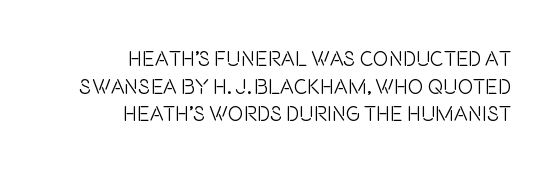
{"italic": "no", "underline": "no", "align": "right", "line_spacing": "normal", "line_spacing_ratio": 1.32, "letter_spacing": "normal", "letter_spacing_em": 0.0, "glyph_px": 21}
